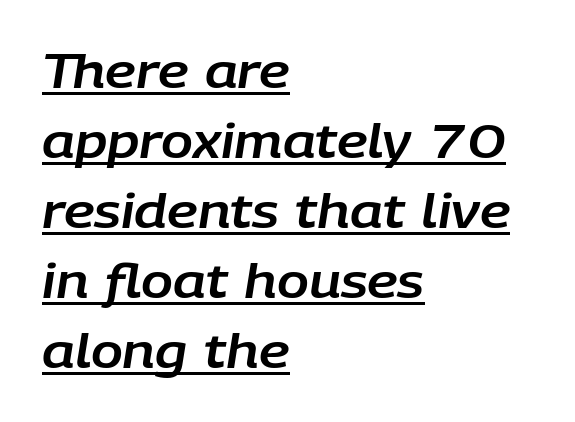
The image shows 47 px text type, italic (leaning right); set left-aligned, normal line spacing (1.49x), normal letter spacing, underlined; low stroke contrast and a large x-height.
